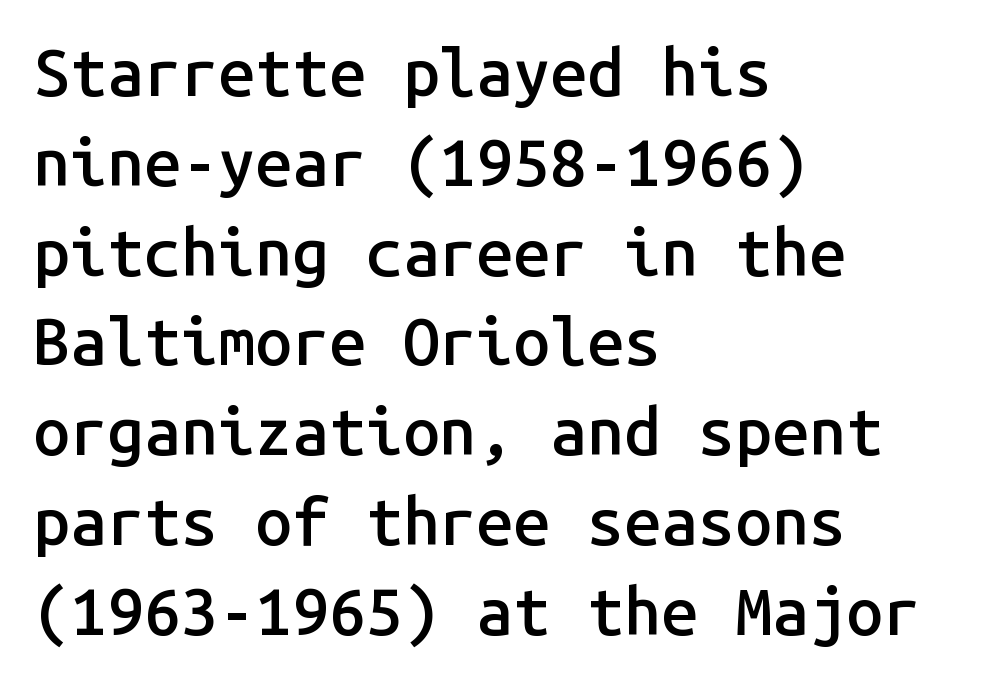
As a designer I'd log this as weight 600, semibold. This sample has the even, mechanical cadence of fixed-width lettering. Characters remain perfectly vertical along every line. Glyph-to-glyph distance matches everyday printed text.
